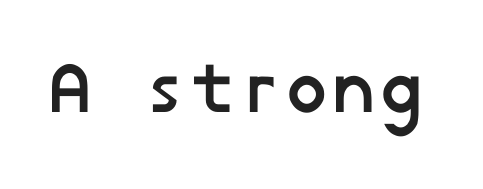
The image shows 71 px semibold sans-serif type; set normal letter spacing, not underlined; low stroke contrast and a medium x-height.
